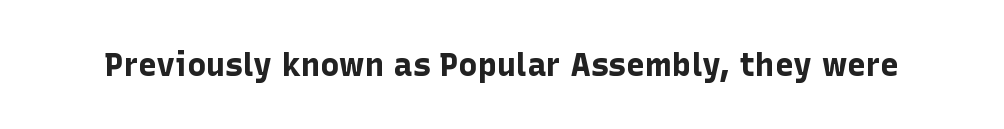
Do the characters align in a grid? No, the font is proportional. The strokes are fattened all the way to bold. The specimen omits any rule beneath the text block's lines. Words appear dense and cohesive because spacing is normal.
